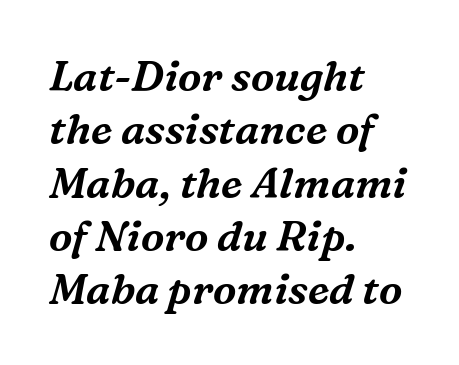
{"serif": "yes", "italic": "yes", "lean": "right", "slant_degrees": 16, "width": "normal", "stroke_contrast": "medium", "x_height": "medium", "monospaced": "no", "underline": "no", "align": "left", "line_spacing": "normal", "line_spacing_ratio": 1.27, "letter_spacing": "normal", "letter_spacing_em": 0.0, "glyph_px": 42}
